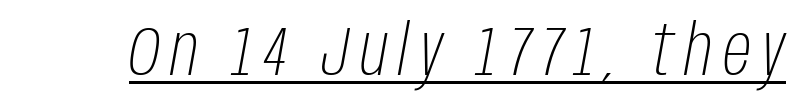
The image shows 70 px light, condensed type, italic (leaning right); set underlined; low stroke contrast and a large x-height.
